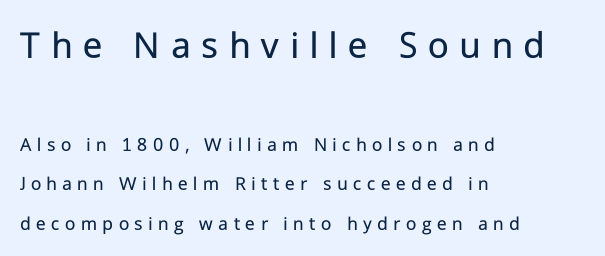
The image shows 40 px regular-weight sans-serif type, upright; set left-aligned, loose line spacing (1.99x), unusually wide letter spacing (+0.27 em), not underlined; the first (top) block is 2.0x larger; low stroke contrast and a medium x-height.
